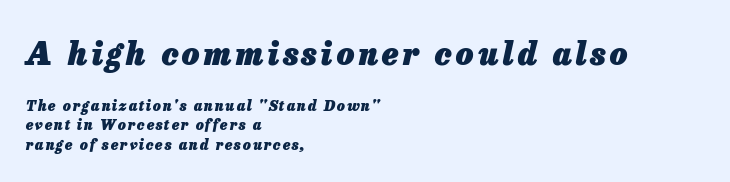
{"italic": "yes", "lean": "right", "slant_degrees": 13, "bold": "yes", "weight": "heavy", "width": "normal", "stroke_contrast": "low", "x_height": "medium", "monospaced": "no", "underline": "no", "align": "left", "line_spacing": "normal", "line_spacing_ratio": 1.37, "larger_block": "first", "size_ratio": 2.21, "glyph_px": 31}
